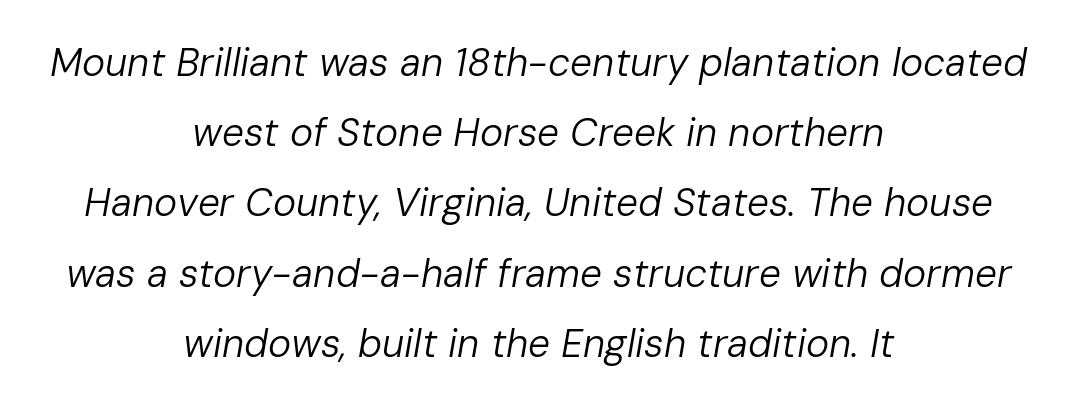
Horizontally, the lines are justified to the midpoint only. Italic: yes, the glyphs are oblique. These glyphs show unthickened strokes, regular width or finer. Here the designer chose a conventional face with non-uniform glyph widths. Has an underline been added? It has not. Compared with typical body copy, the letter spacing here is the same.
